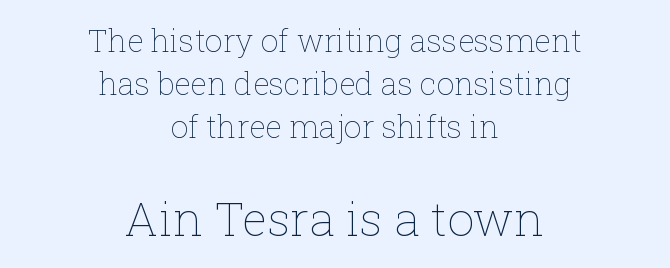
The image shows 47 px thin type, upright; set centered, normal line spacing (1.39x), normal letter spacing, not underlined; the second (bottom) block is 1.52x larger; low stroke contrast and a medium x-height.
